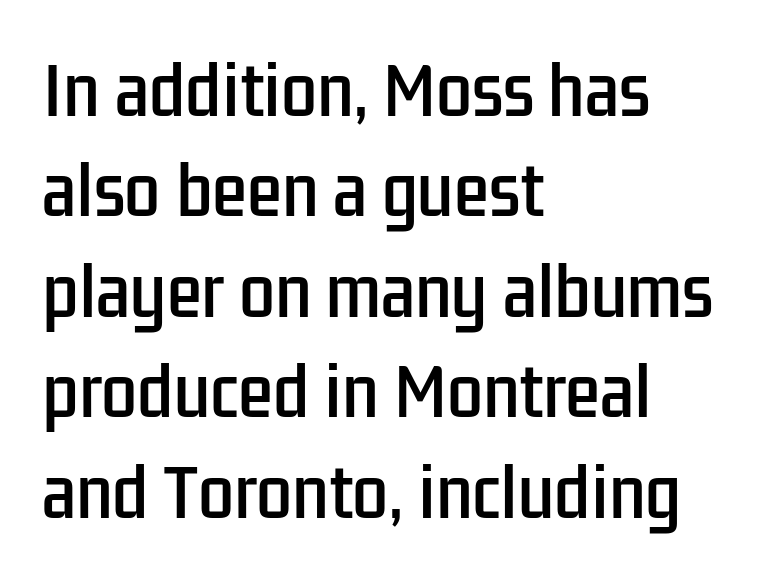
{"serif": "no", "italic": "no", "width": "condensed", "stroke_contrast": "low", "x_height": "medium", "monospaced": "no", "underline": "no", "align": "left", "line_spacing": "normal", "line_spacing_ratio": 1.57, "letter_spacing": "normal", "letter_spacing_em": 0.0, "glyph_px": 64}
